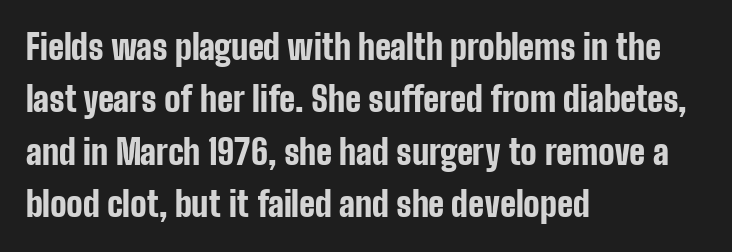
{"serif": "no", "italic": "no", "bold": "yes", "weight": "bold", "width": "condensed", "stroke_contrast": "low", "x_height": "medium", "monospaced": "no", "underline": "no", "align": "left", "line_spacing": "normal", "line_spacing_ratio": 1.54, "letter_spacing": "normal", "letter_spacing_em": 0.0, "glyph_px": 34}
